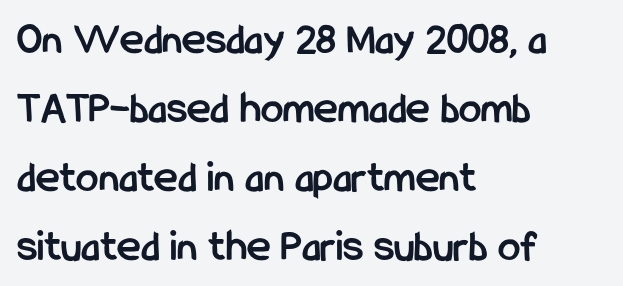
{"serif": "no", "italic": "no", "bold": "yes", "weight": "semibold", "width": "condensed", "stroke_contrast": "low", "x_height": "medium", "monospaced": "no", "underline": "no", "align": "left", "line_spacing": "normal", "line_spacing_ratio": 1.53, "letter_spacing": "normal", "letter_spacing_em": 0.0, "glyph_px": 45}
